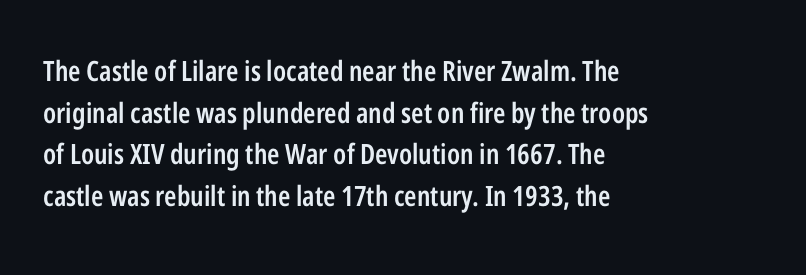
The image shows 28 px semibold, condensed sans-serif type, upright; set left-aligned, normal line spacing (1.49x), normal letter spacing, not underlined; low stroke contrast and a medium x-height.
